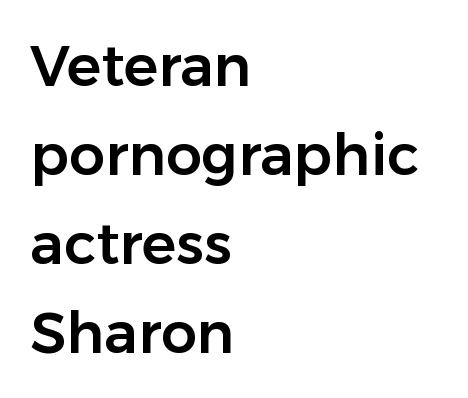
Nope, not italic — everything's standing straight. The letters sit at their default tracking, neither squeezed nor spread. The paragraph has a hard left edge and a soft right edge. A typesetter would call this leading conventional body-copy spacing.
